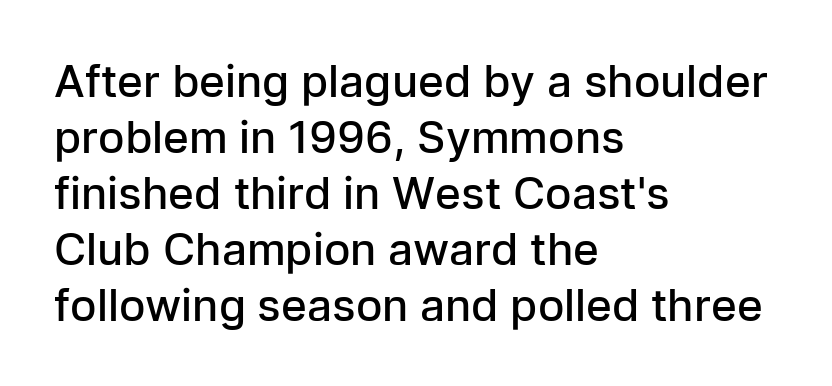
{"serif": "no", "italic": "no", "bold": "semi", "weight": "semibold", "width": "normal", "stroke_contrast": "low", "x_height": "medium", "monospaced": "no", "underline": "no", "align": "left", "line_spacing": "normal", "line_spacing_ratio": 1.27, "letter_spacing": "normal", "letter_spacing_em": 0.0, "glyph_px": 44}
